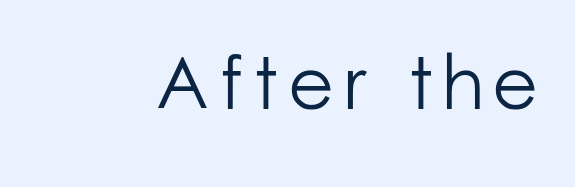
Q: Is the text bold? A: No.
Q: Is the text italic (slanted)? A: No, it is upright.
Q: Is the typeface a serif or a sans-serif typeface? A: Sans-serif.
Q: Is the text underlined? A: No.
Q: Width (condensed, normal, or wide)? A: Normal.
Q: Stroke contrast? A: Low.
Q: x-height? A: Medium.
Q: Monospaced? A: No.
